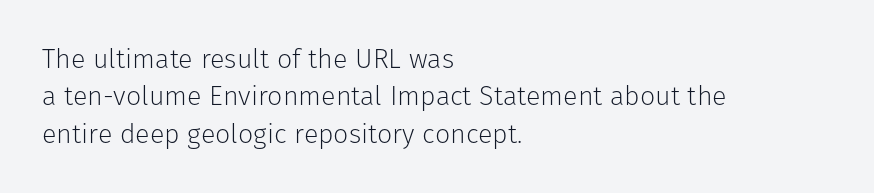
Interline gaps are of average width in this sample. Inter-character spacing is left at the font's built-in metrics. If you drew a line through each stem, it would be perfectly vertical. Words float on clear page, feet unadorned. Each line starts at the same left margin while the right side varies.
